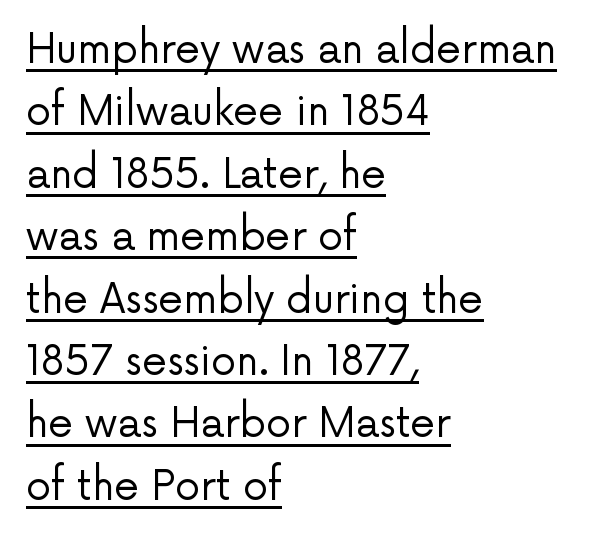
Q: Is the text bold? A: No.
Q: Is the text italic (slanted)? A: No, it is upright.
Q: Is the typeface a serif or a sans-serif typeface? A: Sans-serif.
Q: Is the text underlined? A: Yes.
Q: How is the paragraph aligned? A: Left-aligned.
Q: Is the spacing between letters normal or unusually wide? A: Normal.
Q: Is the spacing between lines tight, normal or loose? A: Normal.
Q: Width (condensed, normal, or wide)? A: Normal.
Q: Stroke contrast? A: Low.
Q: x-height? A: Medium.
Q: Monospaced? A: No.
